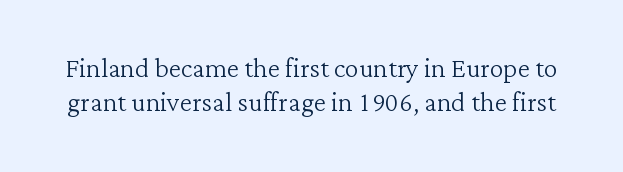
{"serif": "yes", "italic": "no", "bold": "no", "weight": "light", "width": "normal", "stroke_contrast": "low", "x_height": "medium", "monospaced": "no", "underline": "no", "line_spacing": "tight", "line_spacing_ratio": 0.96, "letter_spacing": "normal", "letter_spacing_em": 0.0, "glyph_px": 35}
